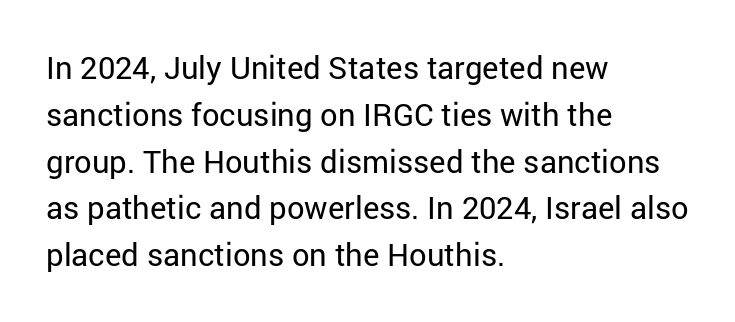
Q: Is the text bold? A: No.
Q: Is the text italic (slanted)? A: No, it is upright.
Q: Is the typeface a serif or a sans-serif typeface? A: Sans-serif.
Q: Is the text underlined? A: No.
Q: How is the paragraph aligned? A: Left-aligned.
Q: Is the spacing between letters normal or unusually wide? A: Normal.
Q: Is the spacing between lines tight, normal or loose? A: Normal.
Q: Width (condensed, normal, or wide)? A: Normal.
Q: Stroke contrast? A: Low.
Q: x-height? A: Medium.
Q: Monospaced? A: No.
